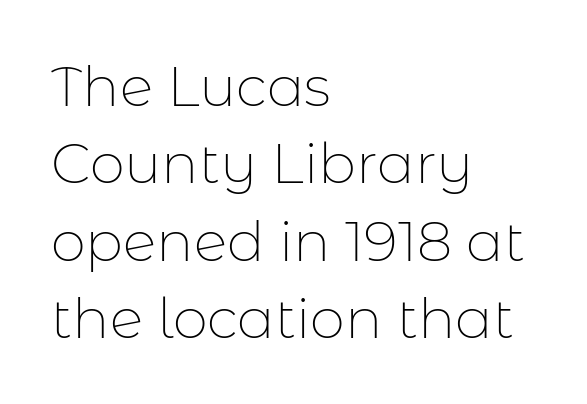
Q: Is the text bold? A: No.
Q: Is the text italic (slanted)? A: No, it is upright.
Q: Is the typeface a serif or a sans-serif typeface? A: Sans-serif.
Q: Is the text underlined? A: No.
Q: How is the paragraph aligned? A: Left-aligned.
Q: Is the spacing between letters normal or unusually wide? A: Normal.
Q: Is the spacing between lines tight, normal or loose? A: Normal.
Q: Width (condensed, normal, or wide)? A: Normal.
Q: Stroke contrast? A: Low.
Q: x-height? A: Medium.
Q: Monospaced? A: No.
